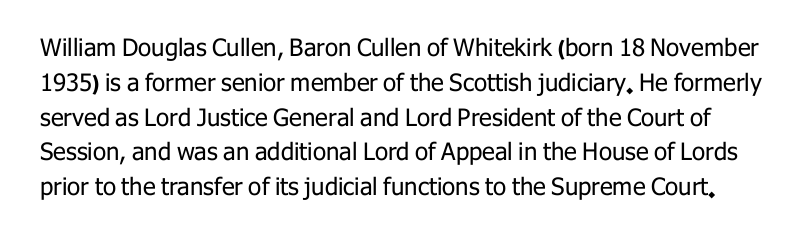
The image shows 24 px text type, upright; set normal line spacing (1.45x), normal letter spacing, not underlined.
